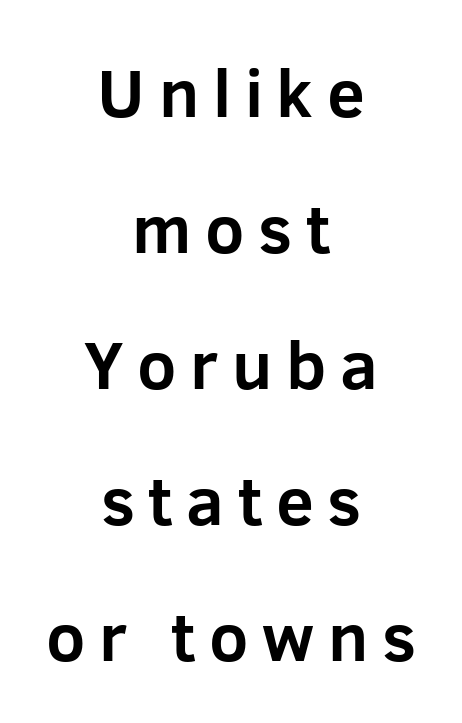
The lines in this sample share a center point and differ in where they start and stop. The letters stand straight up with perfectly vertical stems. These lines are rendered in a variable-pitch font. You could fit nearly another row in the gap between these rows. How heavy is the stroke? Heavy — this is a bold. Grotesque or geometric, the face here clearly has no serifs.
